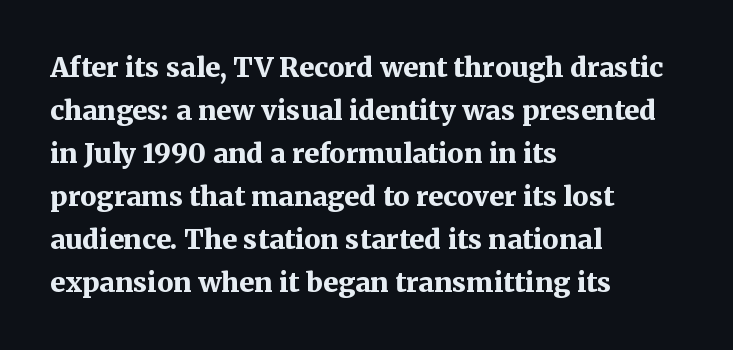
{"italic": "no", "bold": "yes", "underline": "no", "align": "left", "line_spacing": "normal", "line_spacing_ratio": 1.59, "letter_spacing": "normal", "letter_spacing_em": 0.0, "glyph_px": 27}
